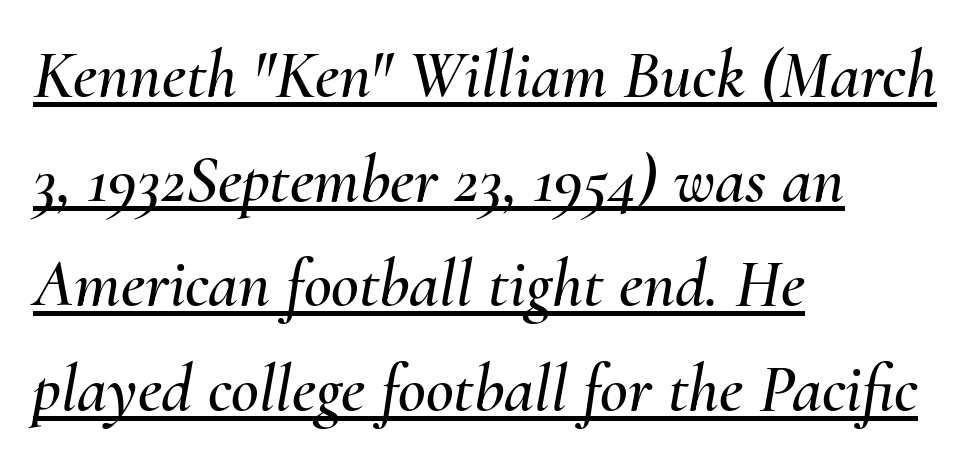
{"italic": "yes", "lean": "right", "slant_degrees": 10, "width": "normal", "stroke_contrast": "medium", "x_height": "small", "monospaced": "no", "underline": "yes", "align": "left", "line_spacing": "normal", "line_spacing_ratio": 1.54, "letter_spacing": "normal", "letter_spacing_em": 0.0, "glyph_px": 68}
